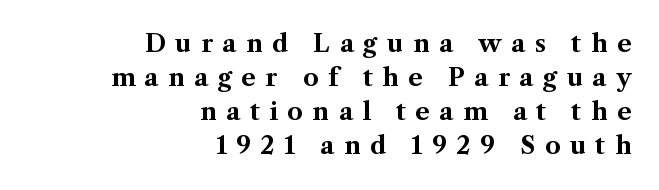
The image shows 24 px bold type, upright; set right-aligned, normal line spacing (1.42x), unusually wide letter spacing (+0.4 em), not underlined.
